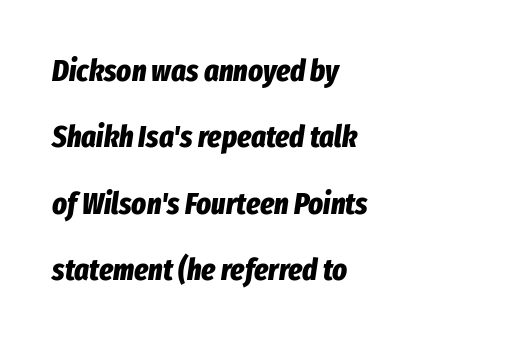
{"italic": "yes", "lean": "right", "slant_degrees": 8, "bold": "yes", "weight": "bold", "width": "condensed", "stroke_contrast": "low", "x_height": "medium", "monospaced": "no", "underline": "no", "align": "left", "line_spacing": "loose", "line_spacing_ratio": 2.14, "letter_spacing": "normal", "letter_spacing_em": 0.0, "glyph_px": 31}
